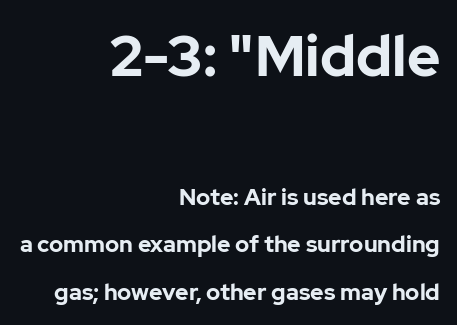
The image shows 57 px bold sans-serif type, upright; set right-aligned, loose line spacing (2.07x), normal letter spacing, not underlined; the first (top) block is 2.48x larger; low stroke contrast and a medium x-height.
